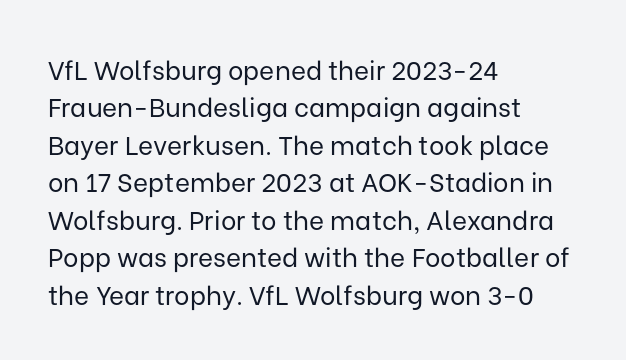
Q: Is the text bold? A: No.
Q: Is the text italic (slanted)? A: No, it is upright.
Q: Is the text underlined? A: No.
Q: How is the paragraph aligned? A: Left-aligned.
Q: Is the spacing between letters normal or unusually wide? A: Normal.
Q: Is the spacing between lines tight, normal or loose? A: Normal.
